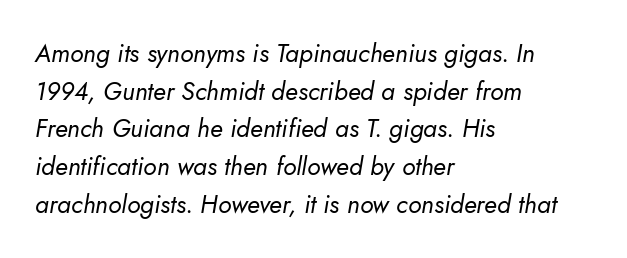
{"italic": "yes", "lean": "right", "slant_degrees": 10, "bold": "no", "underline": "no", "align": "left", "line_spacing": "normal", "line_spacing_ratio": 1.51, "letter_spacing": "normal", "letter_spacing_em": 0.0, "glyph_px": 25}
